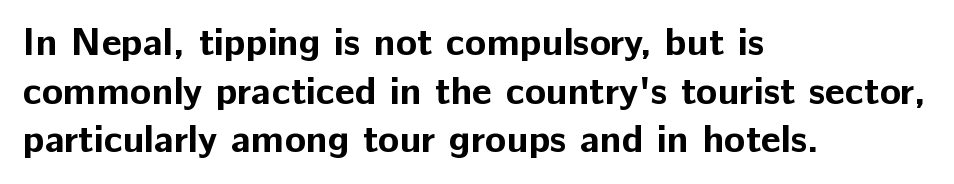
Q: Is the text bold? A: Yes.
Q: Is the text italic (slanted)? A: No, it is upright.
Q: Is the typeface a serif or a sans-serif typeface? A: Sans-serif.
Q: Is the text underlined? A: No.
Q: How is the paragraph aligned? A: Left-aligned.
Q: Is the spacing between letters normal or unusually wide? A: Normal.
Q: Is the spacing between lines tight, normal or loose? A: Normal.
Q: Width (condensed, normal, or wide)? A: Normal.
Q: Stroke contrast? A: Low.
Q: x-height? A: Medium.
Q: Monospaced? A: No.
